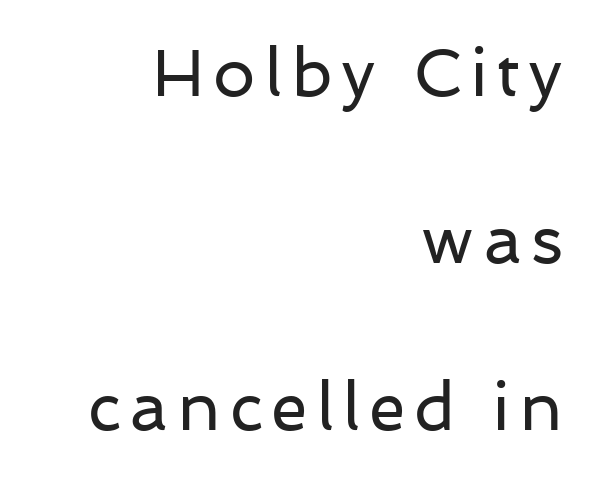
The image shows 67 px regular-weight sans-serif type, upright; set right-aligned, loose line spacing (2.49x), not underlined; low stroke contrast and a medium x-height.
